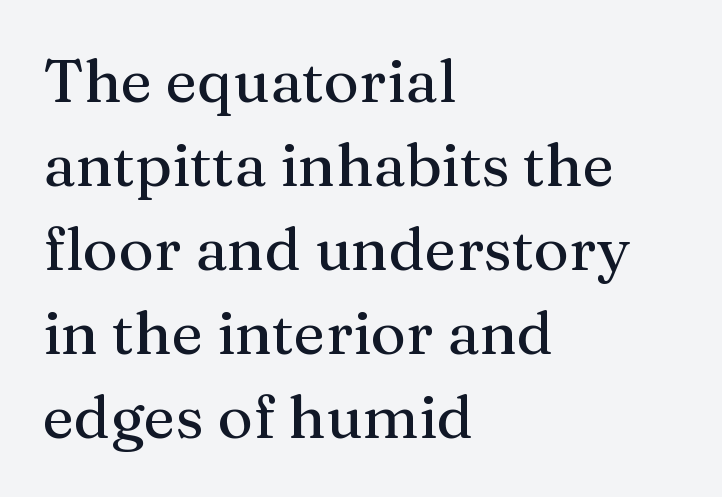
Yep, those are serifs on the letters. Unmarked baselines from the first word to the last. Is there any slant? The stems are plumb. The gaps between neighbouring characters are ordinary and unremarkable. Regular leading.
